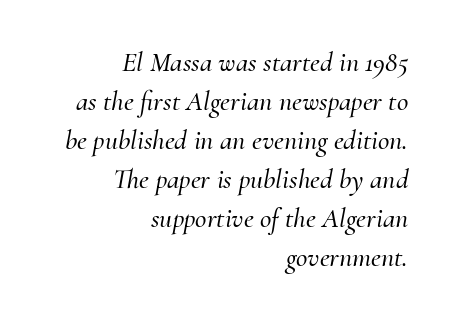
Q: Is the text italic (slanted)? A: Yes, it leans right by about 10 degrees.
Q: Is the typeface a serif or a sans-serif typeface? A: Serif.
Q: Is the text underlined? A: No.
Q: How is the paragraph aligned? A: Right-aligned.
Q: Is the spacing between letters normal or unusually wide? A: Normal.
Q: Is the spacing between lines tight, normal or loose? A: Normal.
Q: Width (condensed, normal, or wide)? A: Normal.
Q: Stroke contrast? A: Medium.
Q: x-height? A: Small.
Q: Monospaced? A: No.
